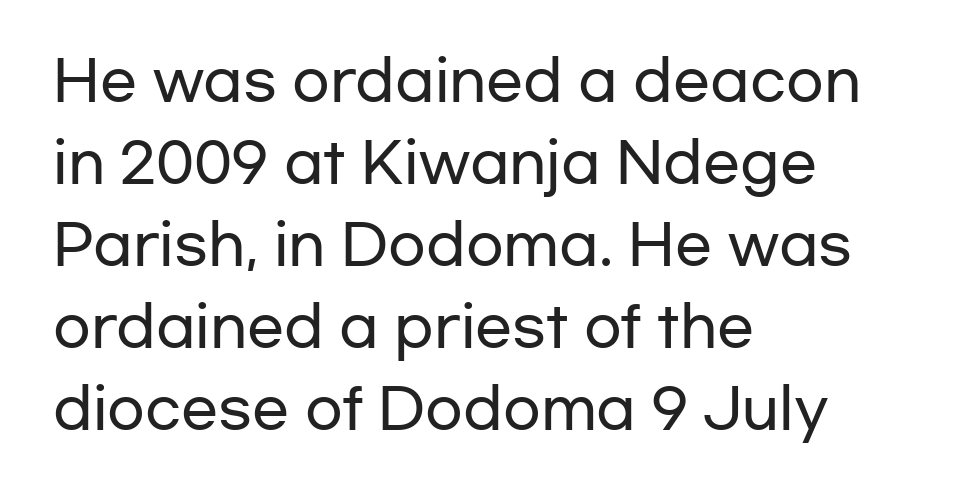
Character widths vary here, with narrow letters taking less room than wide ones. The designer went with a sans here, leaving each stem footless. There is no visible air inserted between adjacent glyphs. In terms of posture, this sample is upright. Line spacing here is normal.
